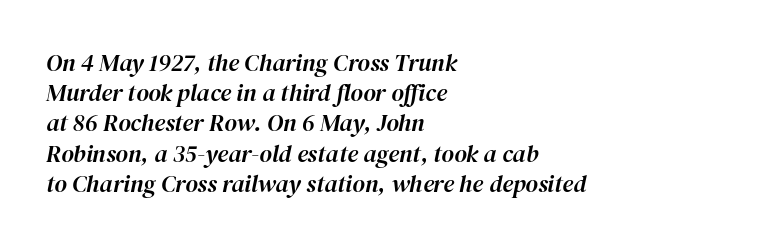
The image shows 24 px text type, italic (leaning right); set left-aligned, normal line spacing (1.26x), normal letter spacing, not underlined.
